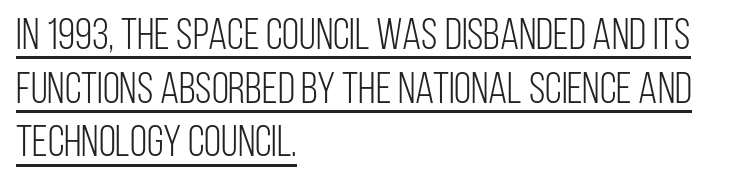
Q: Is the text bold? A: No.
Q: Is the text italic (slanted)? A: No, it is upright.
Q: Is the typeface a serif or a sans-serif typeface? A: Sans-serif.
Q: Is the text underlined? A: Yes.
Q: How is the paragraph aligned? A: Left-aligned.
Q: Is the spacing between letters normal or unusually wide? A: Normal.
Q: Width (condensed, normal, or wide)? A: Condensed.
Q: Stroke contrast? A: Low.
Q: x-height? A: Large.
Q: Monospaced? A: No.
